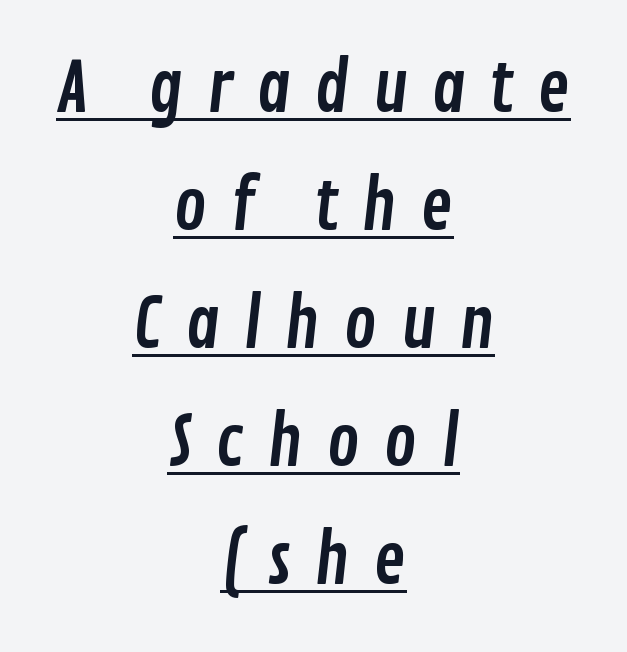
Q: Is the typeface a serif or a sans-serif typeface? A: Sans-serif.
Q: Is the text underlined? A: Yes.
Q: How is the paragraph aligned? A: Centered.
Q: Is the spacing between letters normal or unusually wide? A: Unusually wide.
Q: Width (condensed, normal, or wide)? A: Condensed.
Q: Stroke contrast? A: Low.
Q: x-height? A: Medium.
Q: Monospaced? A: No.
